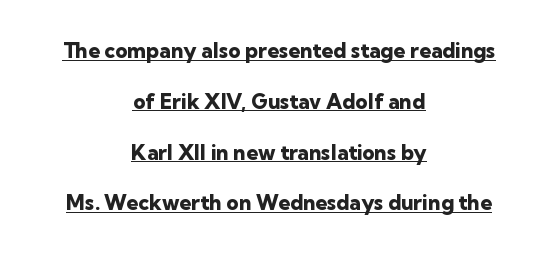
The font is running at its bold setting. The space between consecutive lines is lavish. These lines are centered, leaving both edges ragged. The rendered words wear a rule along their underside. Nope, not italic — everything's standing straight. Tracking here is standard; glyphs follow each other at the usual distance.
